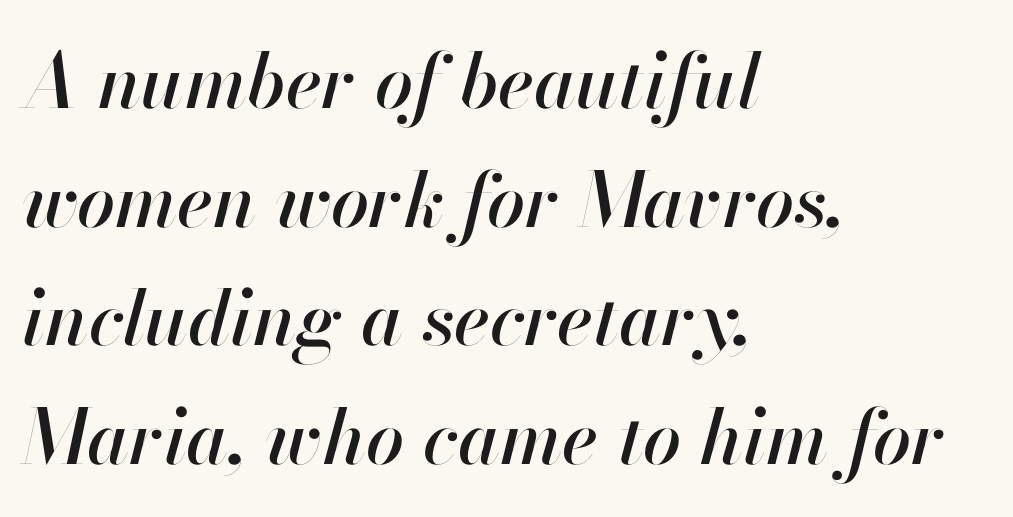
{"italic": "yes", "lean": "right", "slant_degrees": 13, "width": "normal", "stroke_contrast": "high", "x_height": "small", "monospaced": "no", "underline": "no", "align": "left", "line_spacing": "normal", "line_spacing_ratio": 1.56, "letter_spacing": "normal", "letter_spacing_em": 0.0, "glyph_px": 76}
